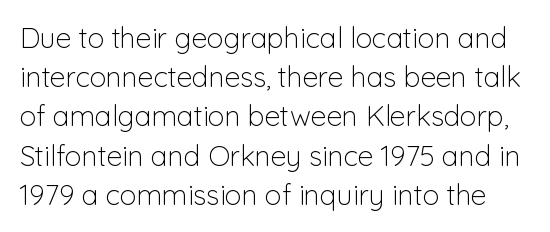
The image shows 28 px light sans-serif type, upright; set normal line spacing (1.4x), normal letter spacing, not underlined; low stroke contrast and a medium x-height.
